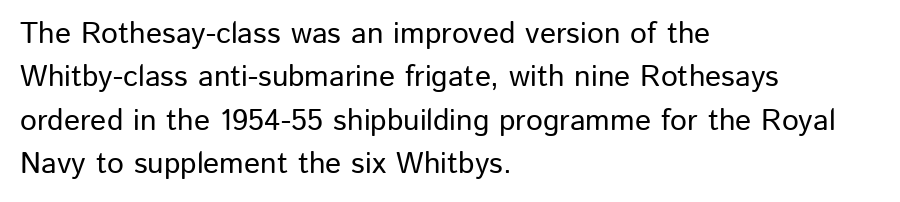
{"serif": "no", "italic": "no", "width": "normal", "stroke_contrast": "low", "x_height": "medium", "monospaced": "no", "underline": "no", "align": "left", "line_spacing": "normal", "line_spacing_ratio": 1.45, "letter_spacing": "normal", "letter_spacing_em": 0.0, "glyph_px": 30}
